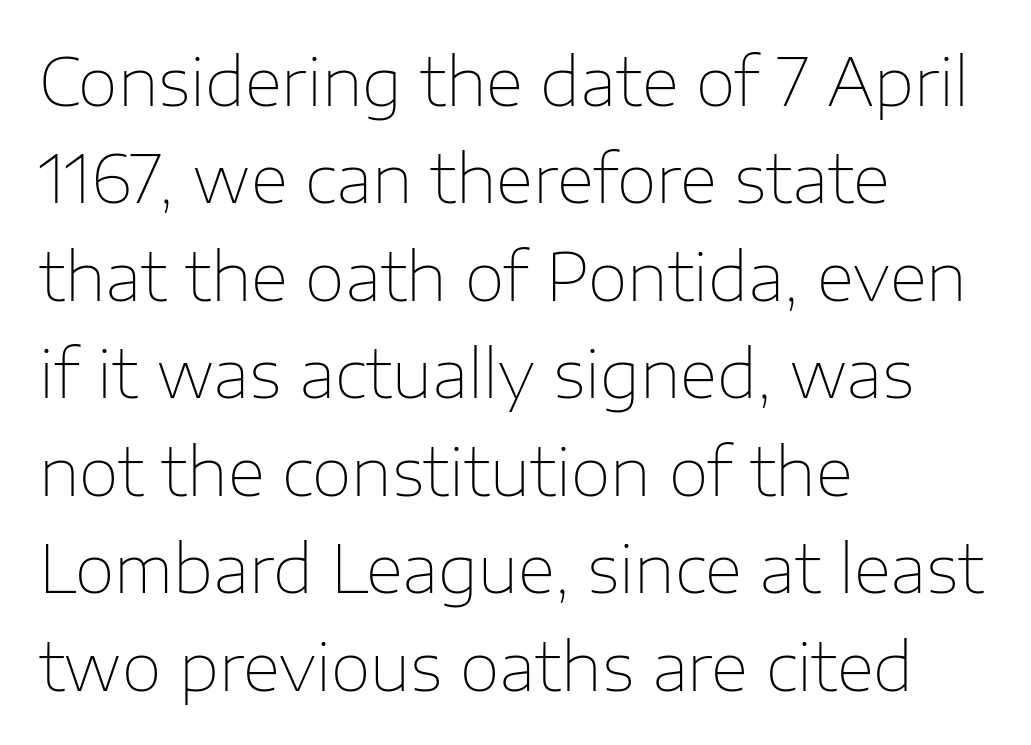
{"serif": "no", "italic": "no", "bold": "no", "weight": "thin", "width": "normal", "stroke_contrast": "low", "x_height": "medium", "monospaced": "no", "underline": "no", "align": "left", "line_spacing": "normal", "line_spacing_ratio": 1.5, "letter_spacing": "normal", "letter_spacing_em": 0.0, "glyph_px": 65}
